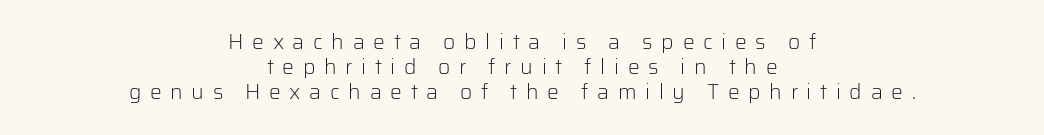
Q: Is the text bold? A: No.
Q: Is the text italic (slanted)? A: No, it is upright.
Q: Is the text underlined? A: No.
Q: How is the paragraph aligned? A: Centered.
Q: Is the spacing between letters normal or unusually wide? A: Unusually wide.
